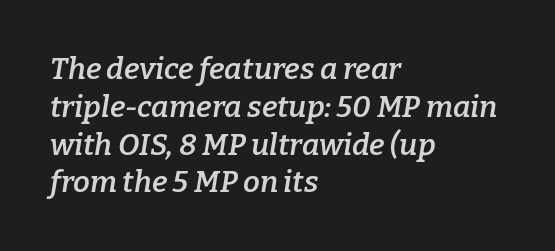
The image shows 30 px semibold serif type, italic (leaning right); set left-aligned, normal line spacing (1.26x), normal letter spacing, not underlined; low stroke contrast and a medium x-height.
